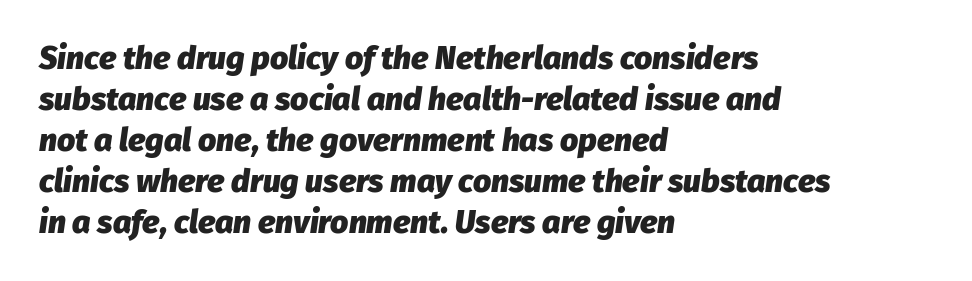
Q: Is the text bold? A: Yes.
Q: Is the text italic (slanted)? A: Yes, it leans right by about 8 degrees.
Q: Is the text underlined? A: No.
Q: How is the paragraph aligned? A: Left-aligned.
Q: Is the spacing between letters normal or unusually wide? A: Normal.
Q: Is the spacing between lines tight, normal or loose? A: Normal.
Q: Width (condensed, normal, or wide)? A: Normal.
Q: Stroke contrast? A: Low.
Q: x-height? A: Medium.
Q: Monospaced? A: No.
